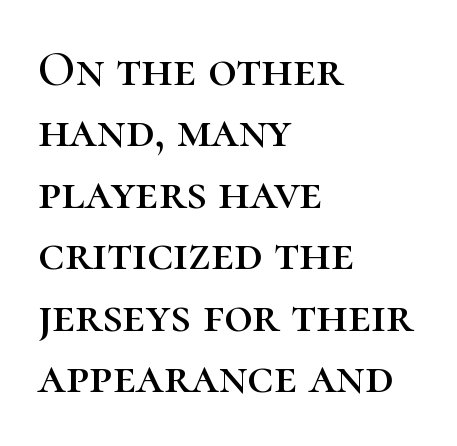
Do the characters align in a grid? No, the font is proportional. Decoration check: the copy has no underline. The face used here is rendered with its standard letterfit. Note: serifs present on the glyphs.
